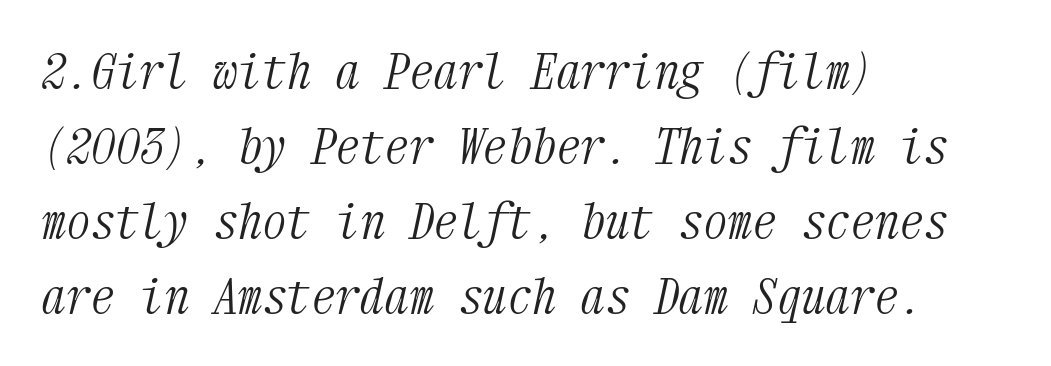
{"serif": "yes", "italic": "yes", "lean": "right", "slant_degrees": 12, "bold": "no", "weight": "light", "width": "condensed", "stroke_contrast": "medium", "x_height": "medium", "monospaced": "yes", "underline": "no", "align": "left", "line_spacing": "normal", "line_spacing_ratio": 1.53, "letter_spacing": "normal", "letter_spacing_em": 0.0, "glyph_px": 49}
